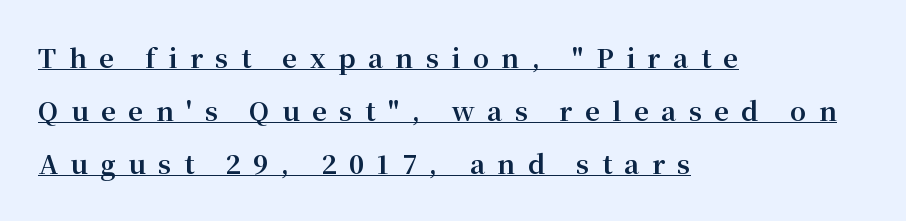
Students, observe: this is what heavily led, spacious text looks like. The rendering uses the underline text-decoration. In terms of letterspacing, this is a distinctly airy, spread setting. The glyphs have the mass of a bold cut. Short and long lines alike share a common starting point at left.
